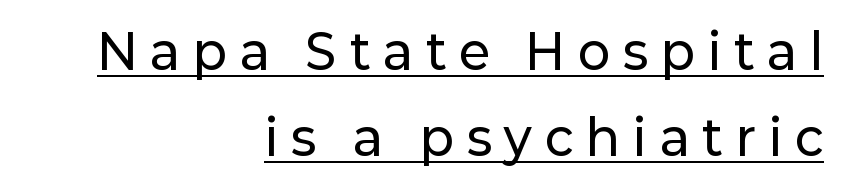
Stroke terminals: plain, sans-serif. The tracking reads as deliberately expanded to a designer's eye. You can tell it's not italic because the verticals are truly vertical. The lines are quadded right. The letters advance in unequal steps, a hallmark of proportional type. The string is rendered with underlining switched on.
